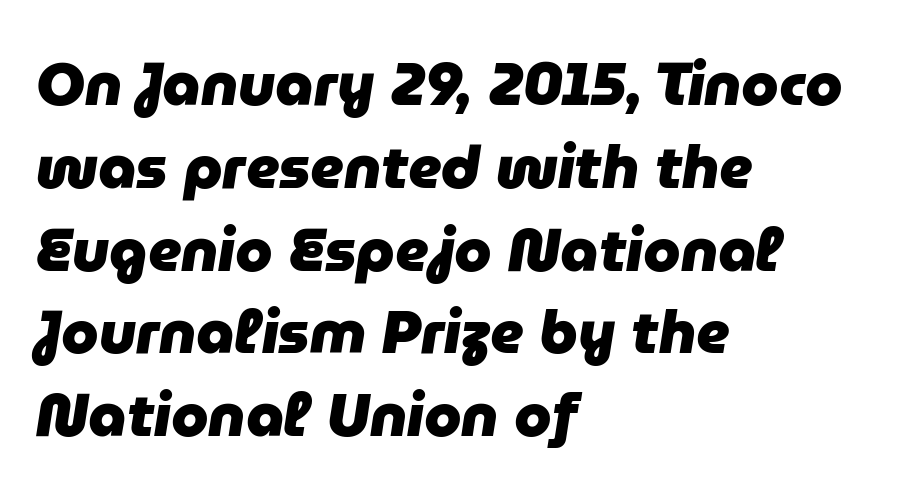
{"italic": "yes", "lean": "right", "slant_degrees": 9, "bold": "yes", "weight": "heavy", "width": "normal", "stroke_contrast": "low", "x_height": "medium", "monospaced": "no", "underline": "no", "align": "left", "line_spacing": "normal", "line_spacing_ratio": 1.38, "letter_spacing": "normal", "letter_spacing_em": 0.0, "glyph_px": 60}
